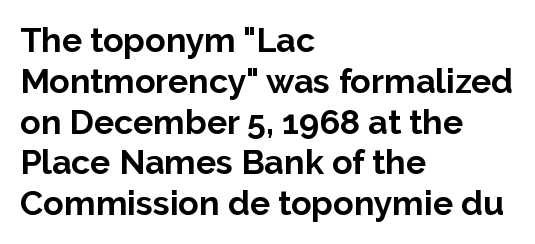
Each row of text sits above clean, open space. Varying glyph widths throughout — classic text-font behaviour. Serif or sans? Sans — the stroke terminals are bare. This is heavy type, rendered in bold. Is the letter spacing exaggerated? No — it looks like the ordinary default.
